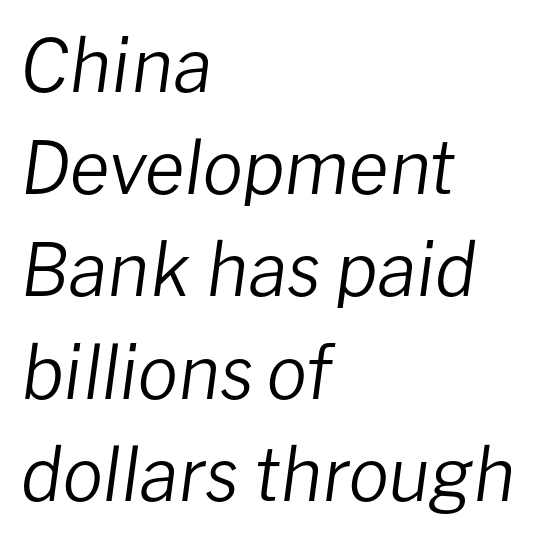
{"italic": "yes", "lean": "right", "slant_degrees": 8, "bold": "no", "weight": "regular", "width": "normal", "stroke_contrast": "low", "x_height": "medium", "monospaced": "no", "underline": "no", "align": "left", "line_spacing": "normal", "line_spacing_ratio": 1.4, "letter_spacing": "normal", "letter_spacing_em": 0.0, "glyph_px": 73}
